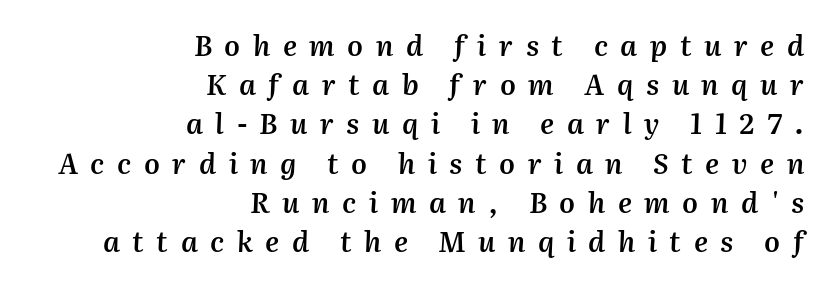
The image shows 28 px semibold type, italic (leaning right); set right-aligned, normal line spacing (1.4x), unusually wide letter spacing (+0.45 em), not underlined; medium stroke contrast and a medium x-height.
